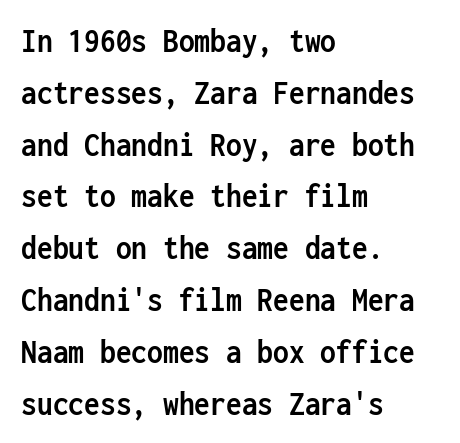
{"serif": "no", "italic": "no", "bold": "yes", "weight": "semibold", "width": "condensed", "stroke_contrast": "low", "x_height": "medium", "monospaced": "yes", "underline": "no", "align": "left", "line_spacing": "normal", "line_spacing_ratio": 1.48, "letter_spacing": "normal", "letter_spacing_em": 0.0, "glyph_px": 35}
